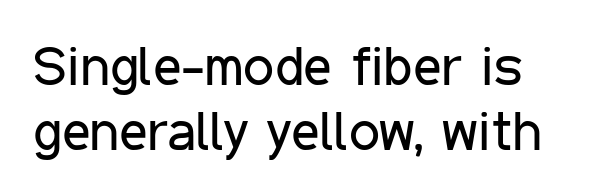
Q: Is the text bold? A: No.
Q: Is the text italic (slanted)? A: No, it is upright.
Q: Is the typeface a serif or a sans-serif typeface? A: Sans-serif.
Q: Is the text underlined? A: No.
Q: Is the spacing between letters normal or unusually wide? A: Normal.
Q: Width (condensed, normal, or wide)? A: Condensed.
Q: Stroke contrast? A: Low.
Q: x-height? A: Medium.
Q: Monospaced? A: No.
